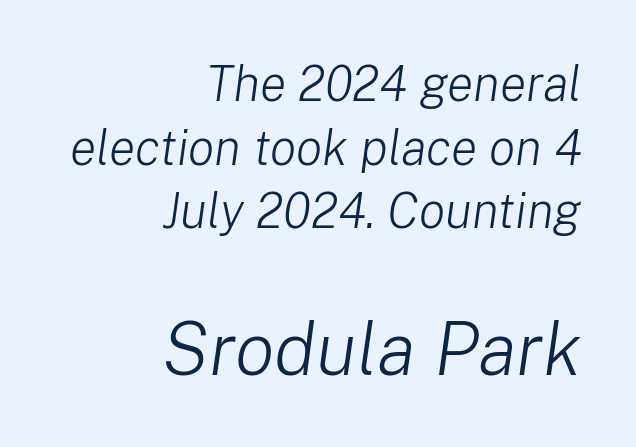
Q: Is the text bold? A: No.
Q: Is the text italic (slanted)? A: Yes, it leans right by about 8 degrees.
Q: Is the text underlined? A: No.
Q: How is the paragraph aligned? A: Right-aligned.
Q: Is the spacing between letters normal or unusually wide? A: Normal.
Q: Is the spacing between lines tight, normal or loose? A: Normal.
Q: Which block of text is set in a larger size, the first (top) or the second (bottom)? A: The second (bottom) one.
Q: Width (condensed, normal, or wide)? A: Normal.
Q: Stroke contrast? A: Low.
Q: x-height? A: Medium.
Q: Monospaced? A: No.
